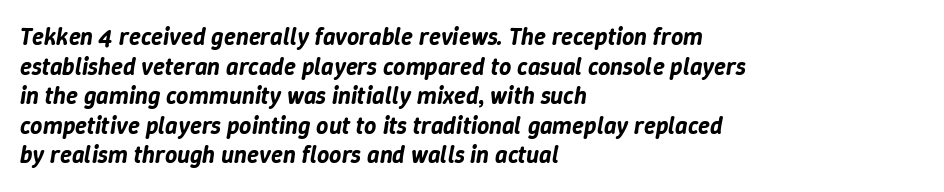
The image shows 24 px text type, italic (leaning right); set left-aligned, line spacing 1.23x, normal letter spacing, not underlined.
